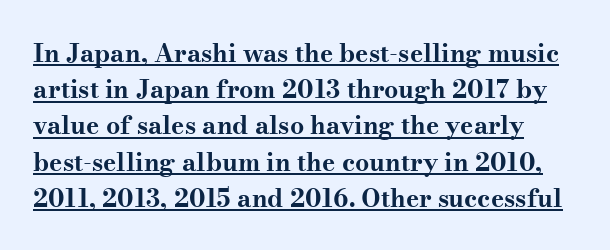
{"italic": "no", "bold": "yes", "underline": "yes", "line_spacing": "normal", "line_spacing_ratio": 1.45, "letter_spacing": "normal", "letter_spacing_em": 0.0, "glyph_px": 25}
